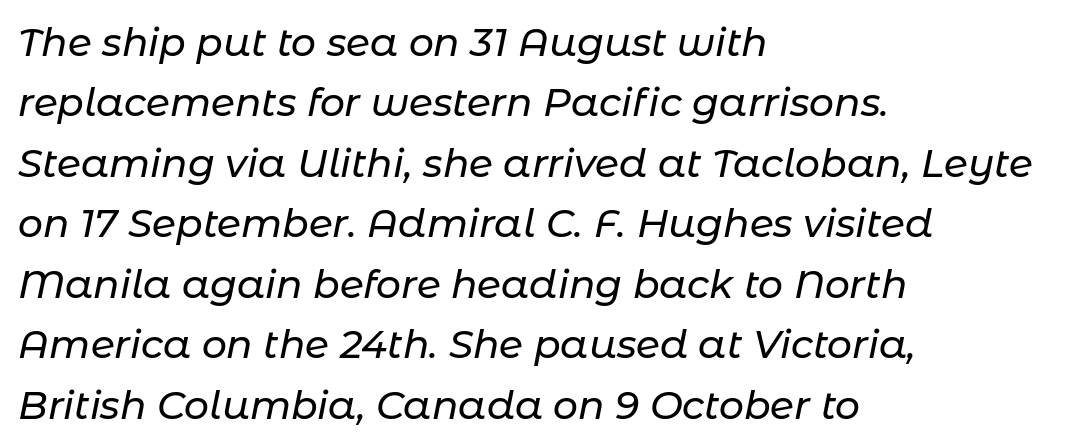
These lines are rendered in a variable-pitch font. Compared with typical body copy, the letter spacing here is the same. Looking at the ascenders, they clearly lean. Descenders are the only things crossing below the line. Compared with typical paragraphs, the rows here are spaced about the same.
